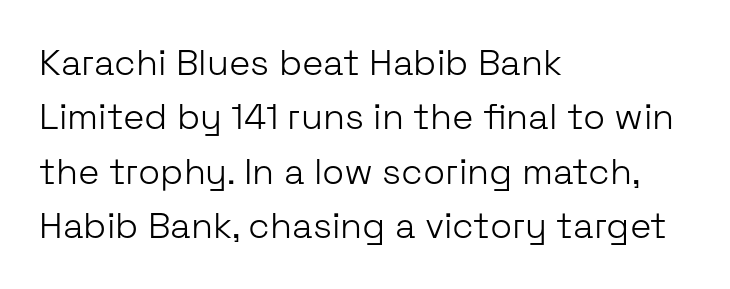
The image shows 36 px light sans-serif type, upright; set left-aligned, normal line spacing (1.51x), normal letter spacing, not underlined; low stroke contrast and a medium x-height.
